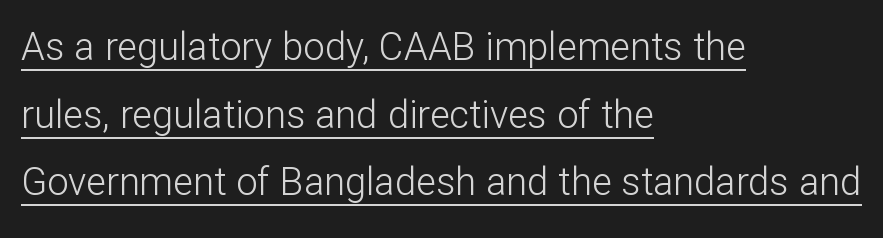
{"serif": "no", "italic": "no", "bold": "no", "weight": "light", "width": "normal", "stroke_contrast": "low", "x_height": "medium", "monospaced": "no", "underline": "yes", "align": "left", "line_spacing_ratio": 1.78, "letter_spacing": "normal", "letter_spacing_em": 0.0, "glyph_px": 38}
